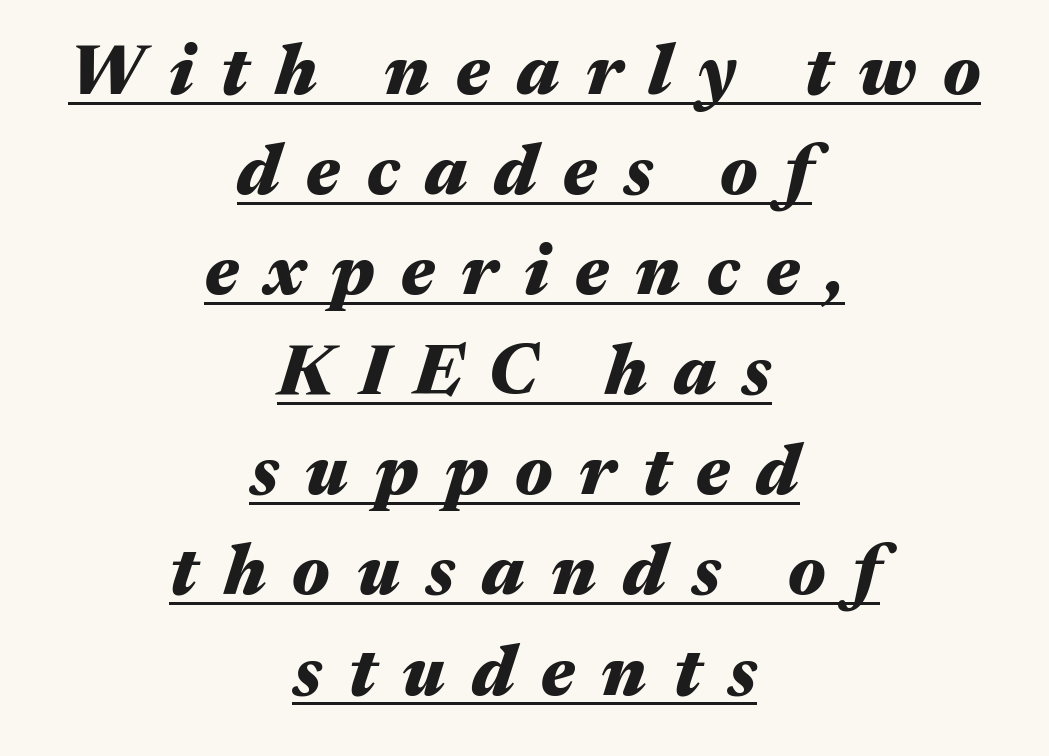
Q: Is the text bold? A: Yes.
Q: Is the text italic (slanted)? A: Yes, it leans right by about 17 degrees.
Q: Is the text underlined? A: Yes.
Q: How is the paragraph aligned? A: Centered.
Q: Is the spacing between letters normal or unusually wide? A: Unusually wide.
Q: Is the spacing between lines tight, normal or loose? A: Normal.
Q: Width (condensed, normal, or wide)? A: Wide.
Q: Stroke contrast? A: Medium.
Q: x-height? A: Medium.
Q: Monospaced? A: No.
